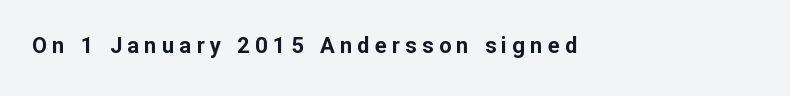
The line texture is sparse and dotted thanks to wide tracking. What weight is shown? A full bold with thick strokes. Just letters on the line, the space beneath them empty. Every stem runs plumb, perpendicular to the baseline.
